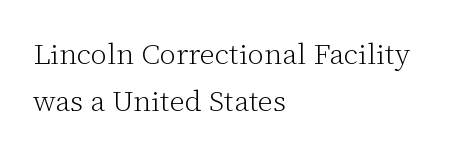
The image shows 29 px light serif type, upright; set left-aligned, normal line spacing (1.62x), normal letter spacing, not underlined; low stroke contrast and a medium x-height.
